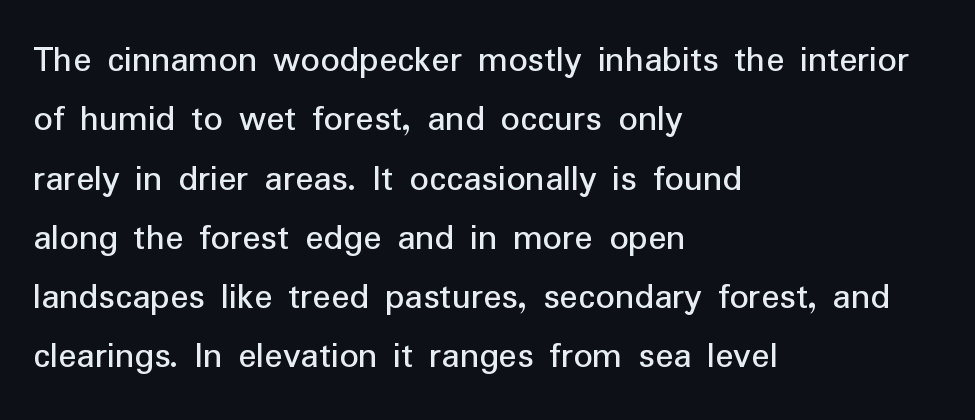
Honestly, the letter spacing is just normal — you wouldn't notice it. Caption: face not bold, strokes unweighted. The letters carry no serifs — their stems end cleanly without finishing strokes. Nope, not italic — everything's standing straight. A bare baseline throughout the passage.
